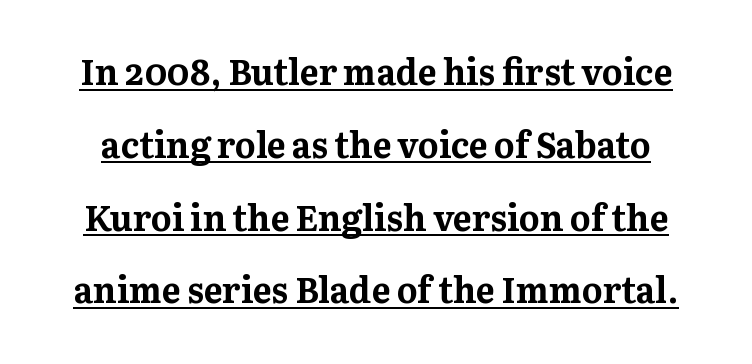
Summary of weight: heavy, a full bold. Spacing between characters is what you'd get straight out of the box. The face used here is seriffed, in the tradition of book romans. Italic: no, the glyphs are upright roman.
